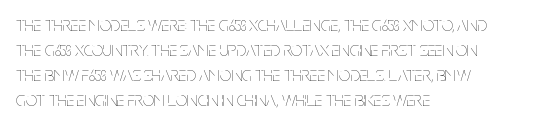
Q: Is the text bold? A: No.
Q: Is the text italic (slanted)? A: No, it is upright.
Q: Is the text underlined? A: No.
Q: How is the paragraph aligned? A: Left-aligned.
Q: Is the spacing between letters normal or unusually wide? A: Normal.
Q: Is the spacing between lines tight, normal or loose? A: Normal.
